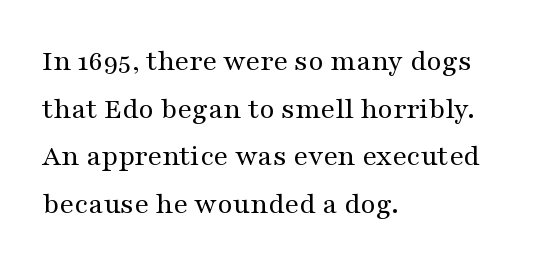
Letterform terminals end in serifs throughout the passage. Each word holds together tightly as a unit, with standard inter-letter gaps. Posture: vertical. Every row of glyphs begins at an identical x-position on the left.
